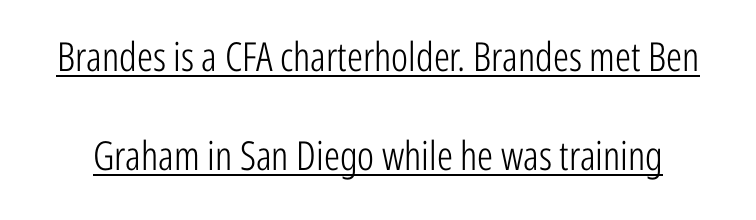
The image shows 40 px light, condensed sans-serif type, upright; set loose line spacing (2.48x), normal letter spacing, underlined; low stroke contrast and a medium x-height.
